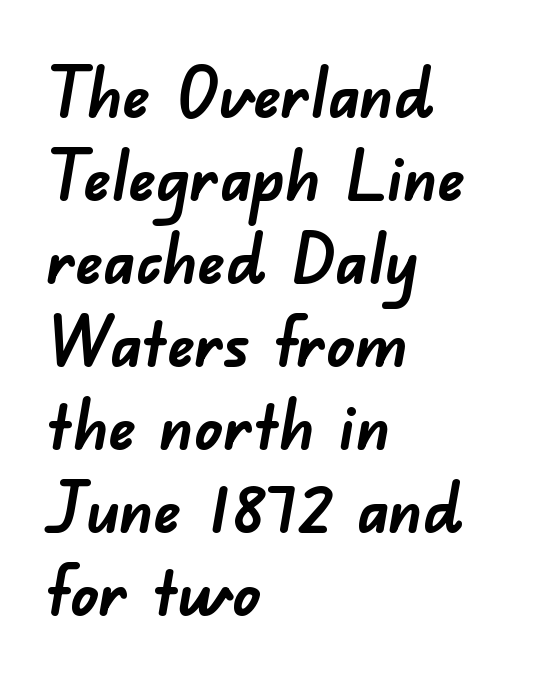
Heavy, bold letterforms. A classic flush-left, rag-right setting is used for this passage. Lines of text with bare space underneath. Note: no serifs on the glyphs. A typesetter would call this proportional, since set widths differ per character. Spacing between characters is what you'd get straight out of the box.
